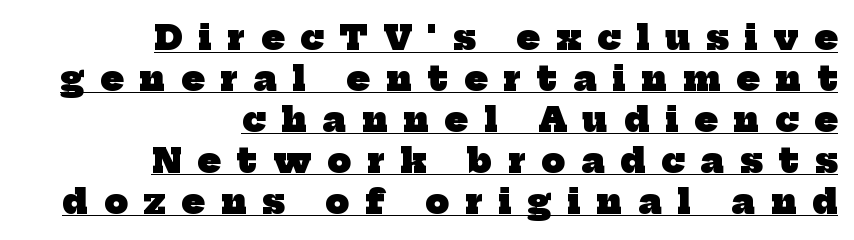
Q: Is the text bold? A: Yes.
Q: Is the typeface a serif or a sans-serif typeface? A: Serif.
Q: Is the text underlined? A: Yes.
Q: How is the paragraph aligned? A: Right-aligned.
Q: Is the spacing between letters normal or unusually wide? A: Unusually wide.
Q: Width (condensed, normal, or wide)? A: Normal.
Q: Stroke contrast? A: Low.
Q: x-height? A: Medium.
Q: Monospaced? A: No.
